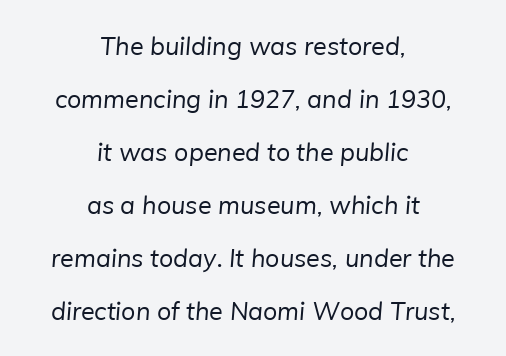
Short and long lines alike share a common midpoint. The designer dialed line spacing up above the default. The passage shown has conventional tracking throughout. Summary of weight: not heavy and not bold.
